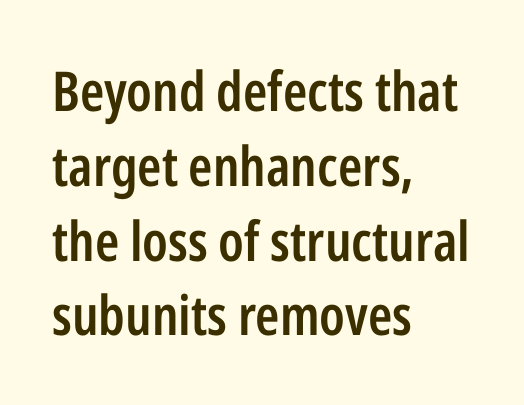
No extra tracking has been applied to these lines. Line beginnings align vertically; line endings do not. The characters display no serif detailing; their extremities are plain. Here the designer chose a conventional face with non-uniform glyph widths. Normally led — the rows are evenly, conventionally spaced. A clean baseline with only descenders dipping below it.
